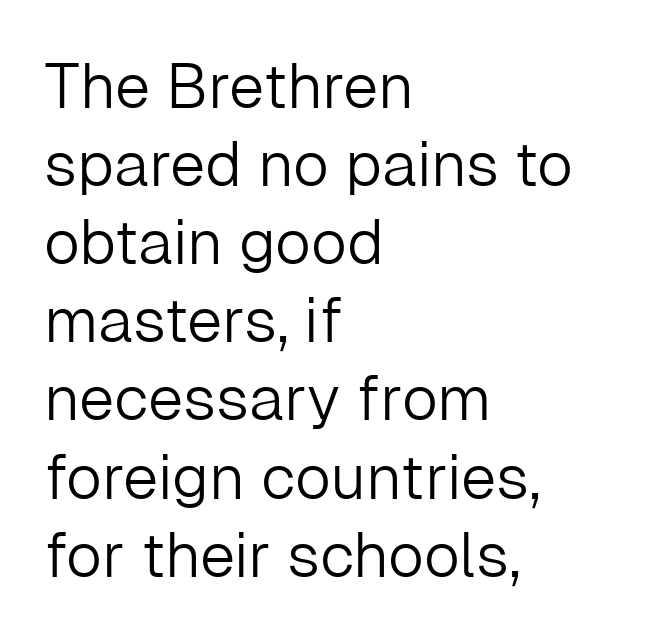
Q: Is the text bold? A: No.
Q: Is the text italic (slanted)? A: No, it is upright.
Q: Is the typeface a serif or a sans-serif typeface? A: Sans-serif.
Q: Is the text underlined? A: No.
Q: How is the paragraph aligned? A: Left-aligned.
Q: Is the spacing between letters normal or unusually wide? A: Normal.
Q: Width (condensed, normal, or wide)? A: Normal.
Q: Stroke contrast? A: Low.
Q: x-height? A: Medium.
Q: Monospaced? A: No.
